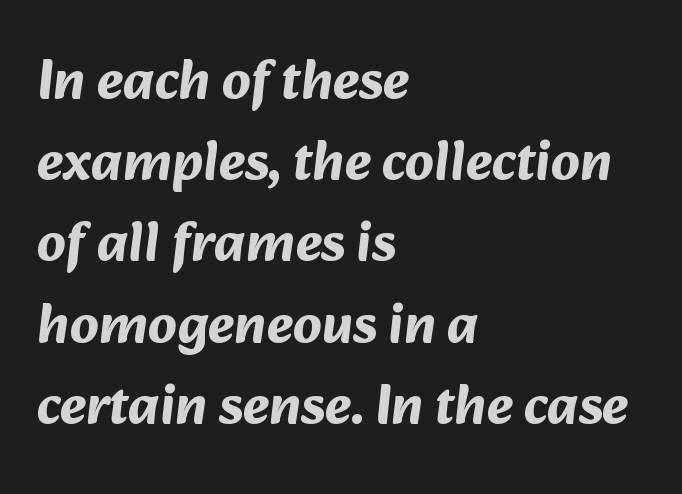
Character widths vary here, with narrow letters taking less room than wide ones. This sample is left-justified, so line endings fall wherever the words run out. The space beneath each line is pristine and unruled. I'd describe the lettering as bold — thick and assertive. These lines keep a tight, regular rhythm from letter to letter. This block has exactly the height ordinary leading produces.
